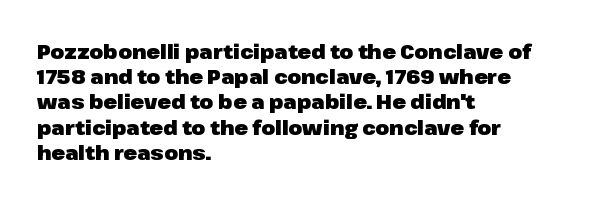
{"italic": "no", "bold": "yes", "underline": "no", "align": "left", "line_spacing": "normal", "line_spacing_ratio": 1.26, "letter_spacing": "normal", "letter_spacing_em": 0.0, "glyph_px": 20}
